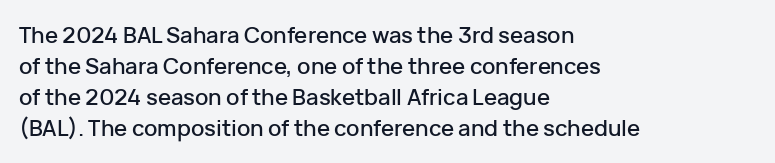
Q: Is the text italic (slanted)? A: No, it is upright.
Q: Is the text underlined? A: No.
Q: How is the paragraph aligned? A: Left-aligned.
Q: Is the spacing between letters normal or unusually wide? A: Normal.
Q: Is the spacing between lines tight, normal or loose? A: Normal.
